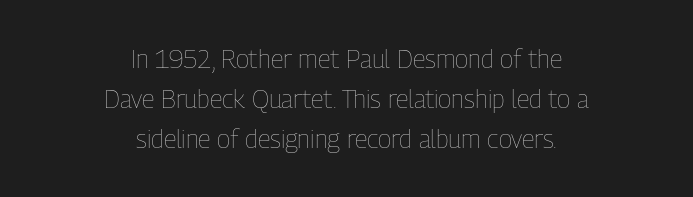
{"italic": "no", "bold": "no", "underline": "no", "align": "center", "line_spacing": "normal", "line_spacing_ratio": 1.6, "letter_spacing": "normal", "letter_spacing_em": 0.0, "glyph_px": 25}
